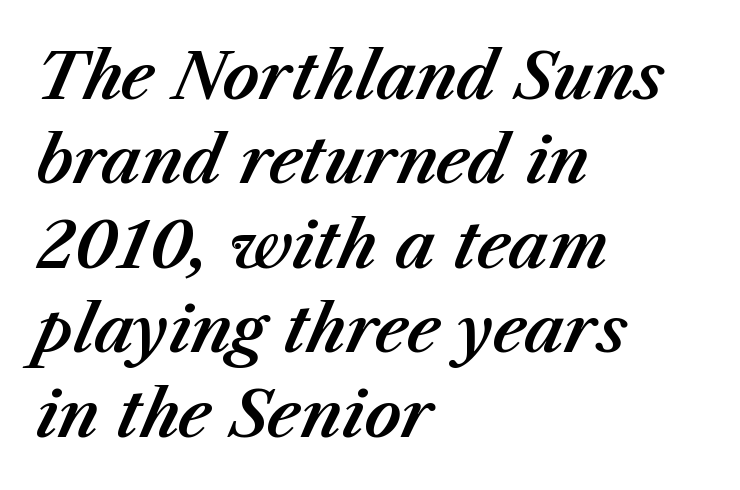
The image shows 64 px text type, italic (leaning right); set left-aligned, normal line spacing (1.32x), normal letter spacing, not underlined; medium stroke contrast and a medium x-height.
